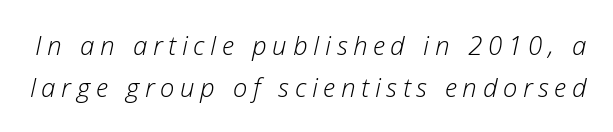
{"italic": "yes", "lean": "right", "slant_degrees": 12, "bold": "no", "underline": "no", "line_spacing": "normal", "line_spacing_ratio": 1.61, "letter_spacing": "wide", "letter_spacing_em": 0.22, "glyph_px": 26}
